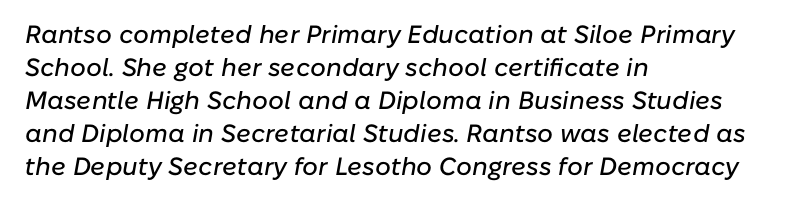
Q: Is the text italic (slanted)? A: Yes, it leans right by about 10 degrees.
Q: Is the text underlined? A: No.
Q: How is the paragraph aligned? A: Left-aligned.
Q: Is the spacing between letters normal or unusually wide? A: Normal.
Q: Is the spacing between lines tight, normal or loose? A: Normal.
